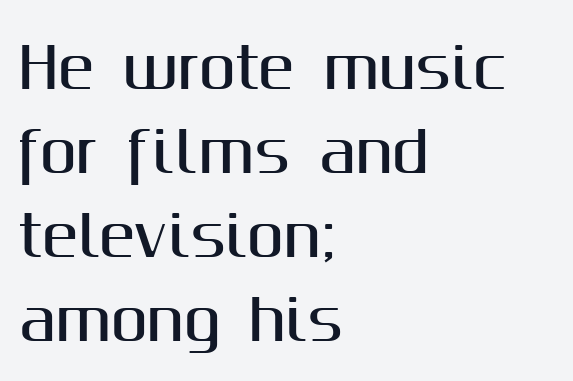
You could not count columns in this text — the font is proportionally spaced. Caption: standard tracking, unaltered. Classification — sans serif. Notice how the stems are strictly vertical — no italics here.
